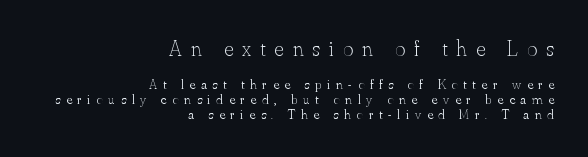
Q: Is the text bold? A: No.
Q: Is the text italic (slanted)? A: No, it is upright.
Q: Is the text underlined? A: No.
Q: How is the paragraph aligned? A: Right-aligned.
Q: Is the spacing between letters normal or unusually wide? A: Unusually wide.
Q: Is the spacing between lines tight, normal or loose? A: Tight.
Q: Which block of text is set in a larger size, the first (top) or the second (bottom)? A: The first (top) one.
